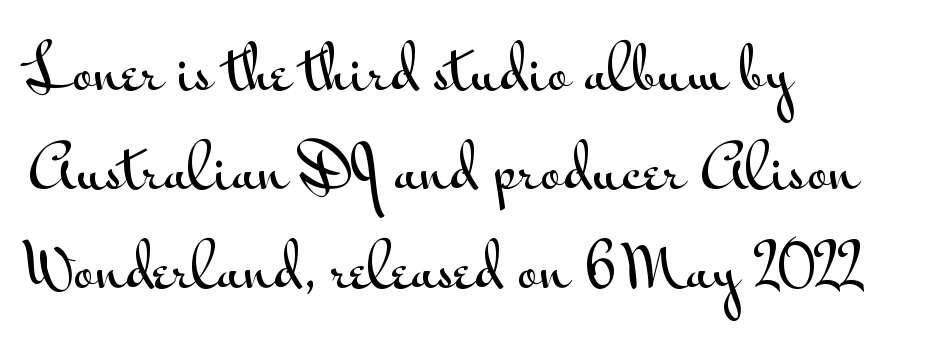
The paragraph shown leans on its left margin. Character widths vary here, with narrow letters taking less room than wide ones. Only glyphs here, with clear space below each row. Typographically, this falls in the sans-serif category.
